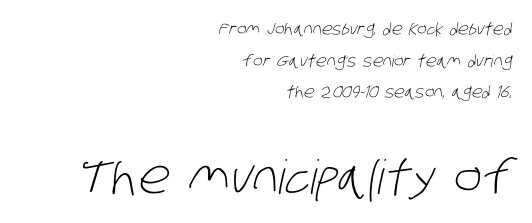
{"serif": "no", "bold": "no", "weight": "light", "width": "condensed", "stroke_contrast": "low", "x_height": "large", "monospaced": "no", "underline": "no", "align": "right", "line_spacing": "loose", "line_spacing_ratio": 1.98, "letter_spacing": "normal", "letter_spacing_em": 0.0, "larger_block": "second", "size_ratio": 2.94, "glyph_px": 47}
